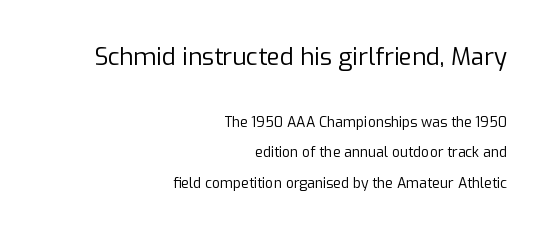
Q: Is the text bold? A: No.
Q: Is the text italic (slanted)? A: No, it is upright.
Q: Is the text underlined? A: No.
Q: How is the paragraph aligned? A: Right-aligned.
Q: Is the spacing between letters normal or unusually wide? A: Normal.
Q: Is the spacing between lines tight, normal or loose? A: Loose.
Q: Which block of text is set in a larger size, the first (top) or the second (bottom)? A: The first (top) one.
